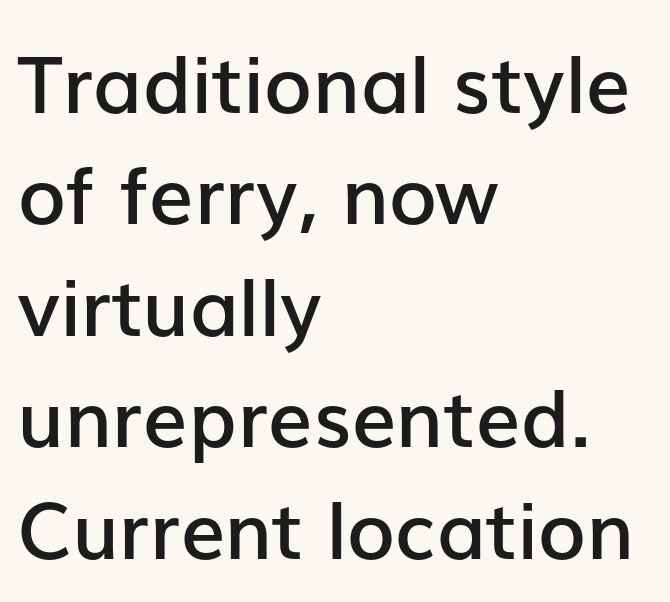
This rendering employs a face without finishing strokes, i.e., a sans-serif. The rendering keeps characters at their native spacing. Layout note: lines flush left. Weight check: semibold — heavier than regular, not quite bold. Here the designer chose a conventional face with non-uniform glyph widths. Check under the words: just untouched page.
